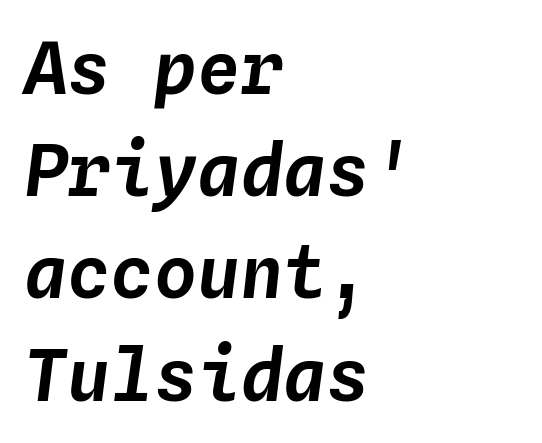
Q: Is the text italic (slanted)? A: Yes, it leans right by about 4 degrees.
Q: Is the text underlined? A: No.
Q: How is the paragraph aligned? A: Left-aligned.
Q: Is the spacing between letters normal or unusually wide? A: Normal.
Q: Is the spacing between lines tight, normal or loose? A: Normal.
Q: Width (condensed, normal, or wide)? A: Normal.
Q: Stroke contrast? A: Low.
Q: x-height? A: Medium.
Q: Monospaced? A: Yes.
